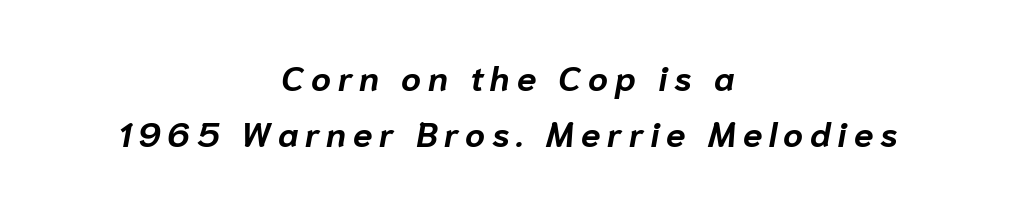
Q: Is the text bold? A: Yes.
Q: Is the text italic (slanted)? A: Yes, it leans right by about 10 degrees.
Q: Is the text underlined? A: No.
Q: How is the paragraph aligned? A: Centered.
Q: Is the spacing between lines tight, normal or loose? A: Normal.
Q: Width (condensed, normal, or wide)? A: Normal.
Q: Stroke contrast? A: Low.
Q: x-height? A: Medium.
Q: Monospaced? A: No.
